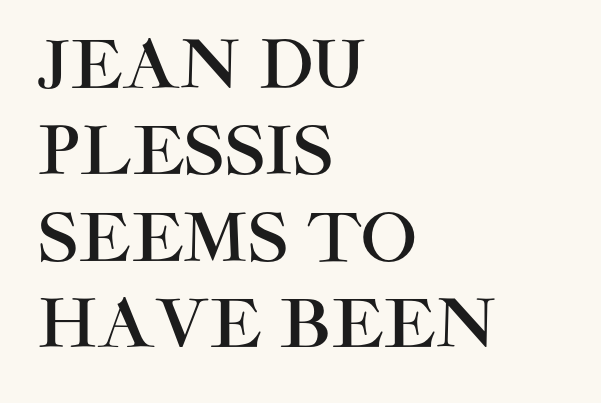
The type is set solid horizontally, with unmodified tracking. This sample has the flowing, uneven cadence of proportional lettering. The characters display no serif detailing; their extremities are plain. Do the letters lean? They stand straight.
